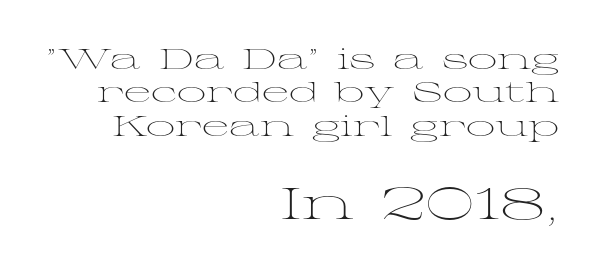
The image shows 44 px light, wide serif type, upright; set right-aligned, tight line spacing (1.15x), normal letter spacing, not underlined; the second (bottom) block is 1.52x larger; medium stroke contrast and a medium x-height.
